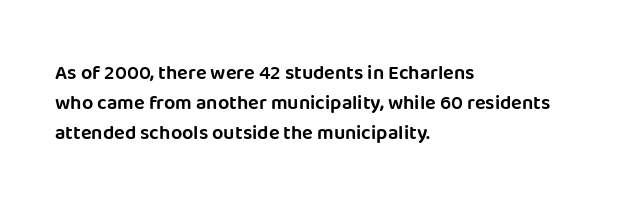
The image shows 20 px text type, upright; set left-aligned, normal line spacing (1.49x), normal letter spacing, not underlined.
